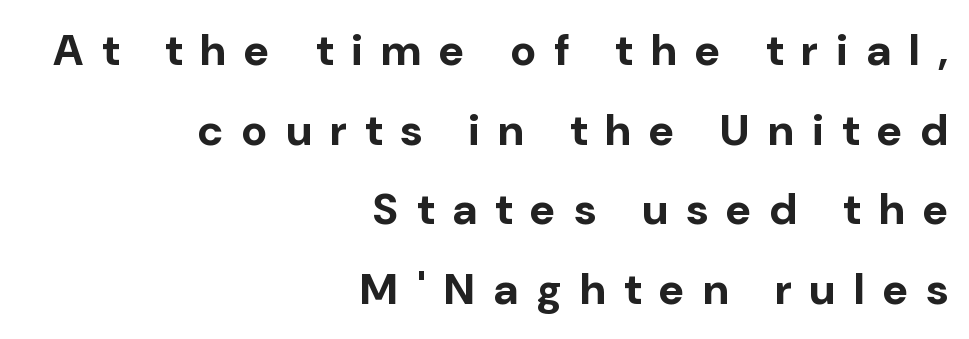
The image shows 44 px bold sans-serif type, upright; set right-aligned, line spacing 1.81x, unusually wide letter spacing (+0.42 em), not underlined; low stroke contrast and a medium x-height.
